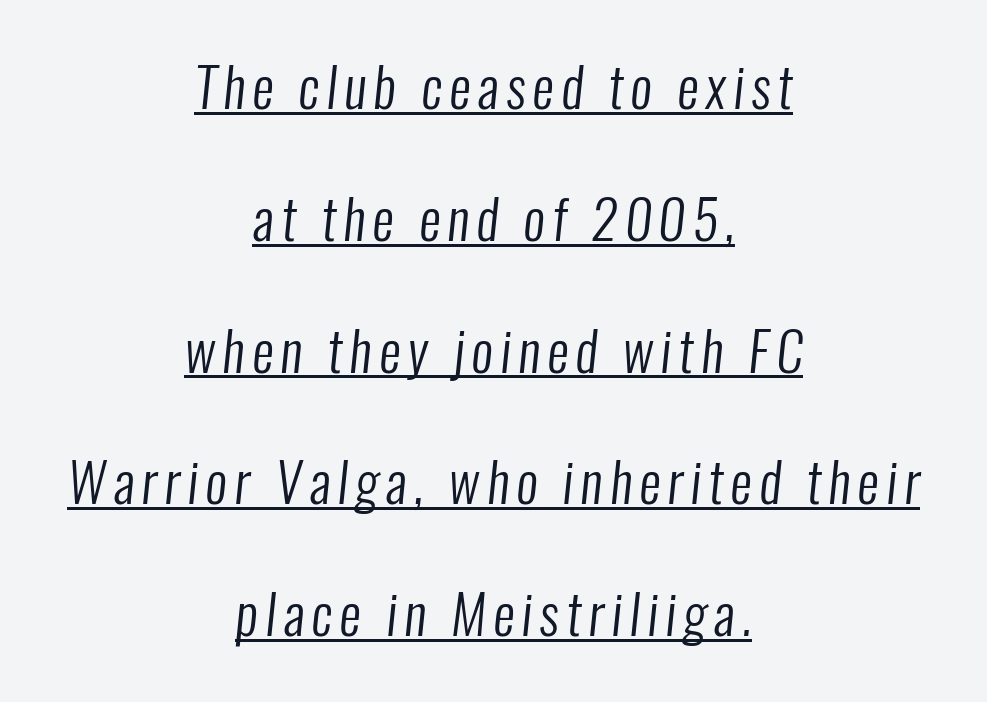
Vertical stems look standard width or narrower in stroke. Compared with undecorated copy, this sample adds a rule below the words. The block of text is sparse from top to bottom, with ample space between rows. Nope, no serifs anywhere on these letters. This sample is center-justified, so both line endings float freely. A typesetter would call this proportional, since set widths differ per character.
